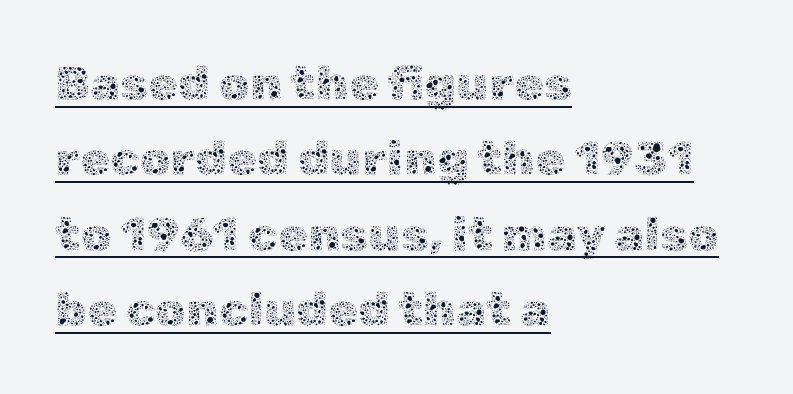
The image shows 48 px thin type, upright; set left-aligned, normal line spacing (1.57x), normal letter spacing, underlined; a medium x-height.
